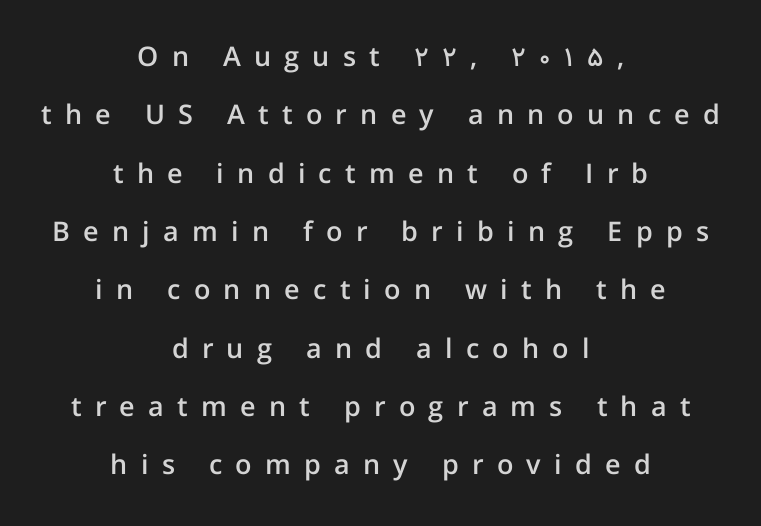
This rendering uses center alignment, leaving both contours irregular but symmetric. A fair bit of extra ink — the face is semibold, not bold. Bare-footed words on every line. You could only call the tracking loose — the letters float apart. Italic: no, the glyphs are upright roman.
